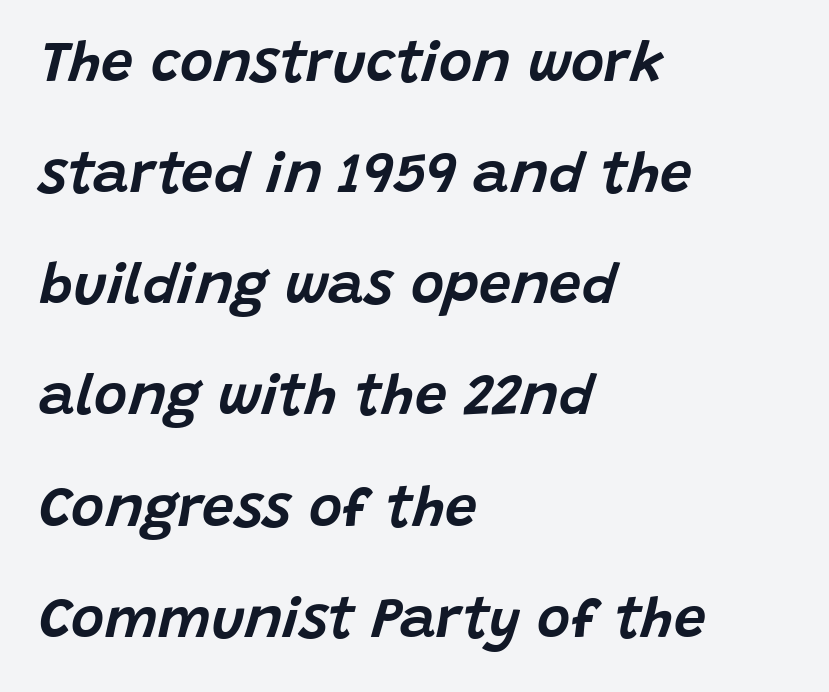
The image shows 57 px text type, italic (leaning right); set left-aligned, loose line spacing (1.95x), normal letter spacing, not underlined; low stroke contrast and a large x-height.
